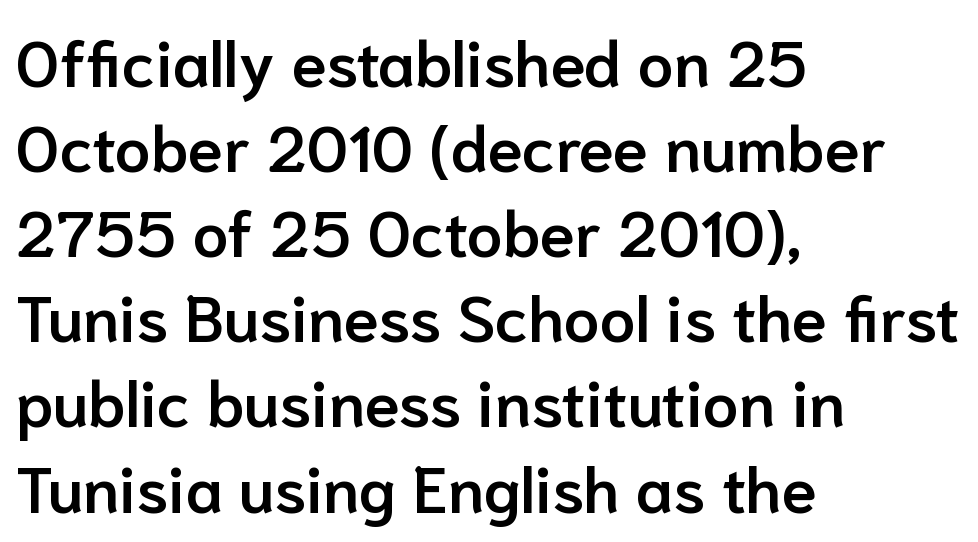
Inter-character spacing is left at the font's built-in metrics. The passage is arranged the way most books set body copy — flush left. The typography opts for an upright posture over an oblique one. The passage shown is not underscored anywhere. Note the varied advance widths — an 'i' is clearly narrower than an 'm'.
